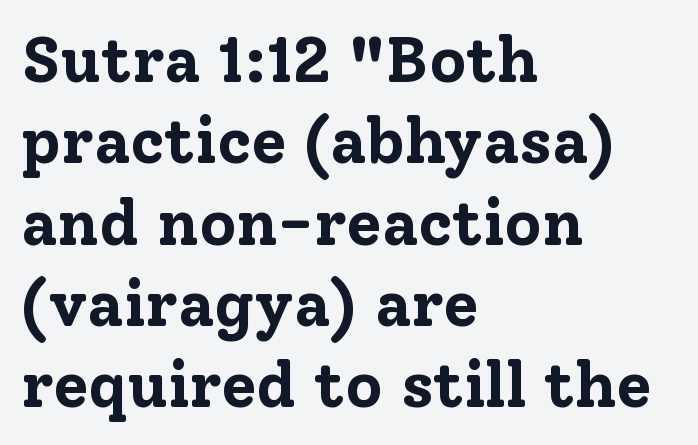
Character widths vary here, with narrow letters taking less room than wide ones. On the weight axis this lands at bold, roughly 700. In terms of posture, this sample is upright. This rendering employs a face with finishing strokes, i.e., a serif.
